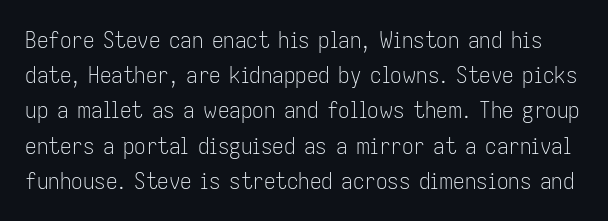
The image shows 23 px text type, upright; set normal line spacing (1.53x), normal letter spacing, not underlined.
